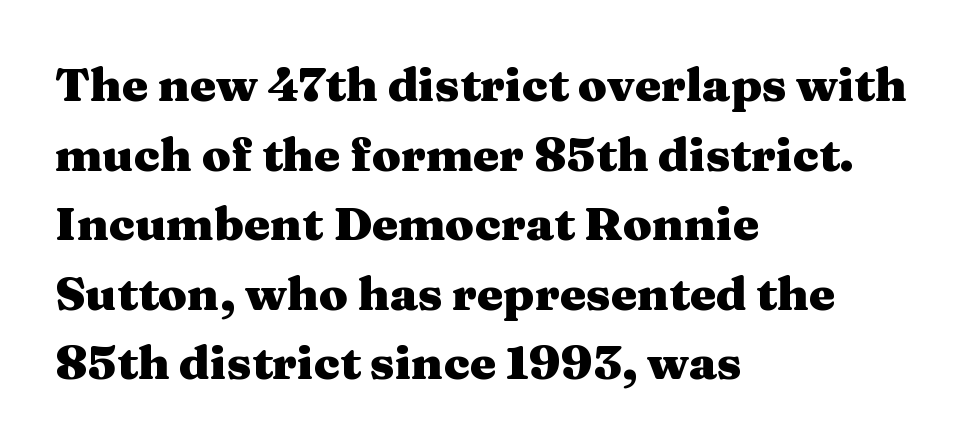
The image shows 47 px heavy, wide serif type, upright; set left-aligned, normal line spacing (1.48x), normal letter spacing, not underlined; medium stroke contrast and a medium x-height.
